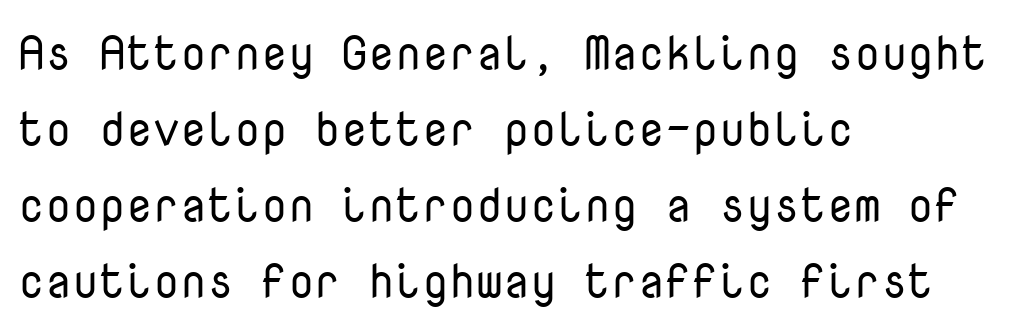
The image shows 48 px regular-weight sans-serif type, upright, monospaced; set left-aligned, normal line spacing (1.58x), normal letter spacing, not underlined; low stroke contrast and a medium x-height.
